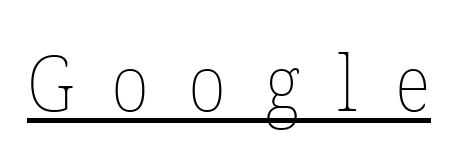
What stands out about the letter spacing? Its width — letters are far apart. Notice how the stems are strictly vertical — no italics here. This sample has the flowing, uneven cadence of proportional lettering. No heavy texture on the line: the type isn't bold.
